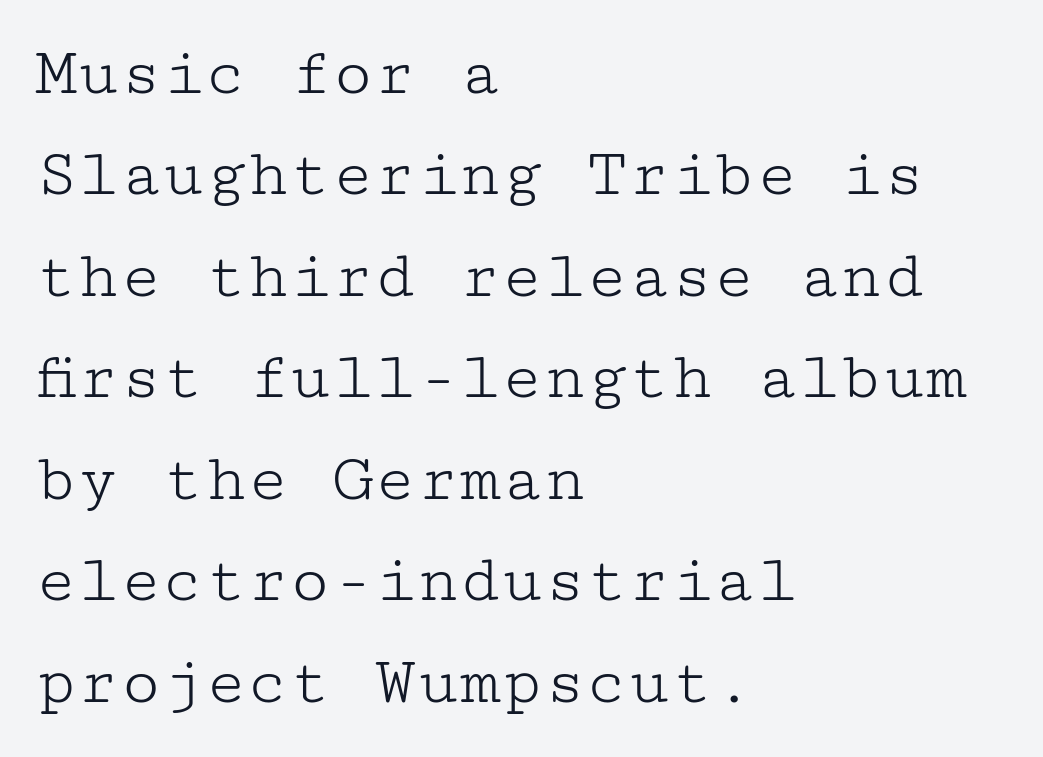
Q: Is the text bold? A: No.
Q: Is the text italic (slanted)? A: No, it is upright.
Q: Is the typeface a serif or a sans-serif typeface? A: Serif.
Q: Is the text underlined? A: No.
Q: How is the paragraph aligned? A: Left-aligned.
Q: Is the spacing between letters normal or unusually wide? A: Normal.
Q: Is the spacing between lines tight, normal or loose? A: Normal.
Q: Width (condensed, normal, or wide)? A: Wide.
Q: Stroke contrast? A: Low.
Q: x-height? A: Medium.
